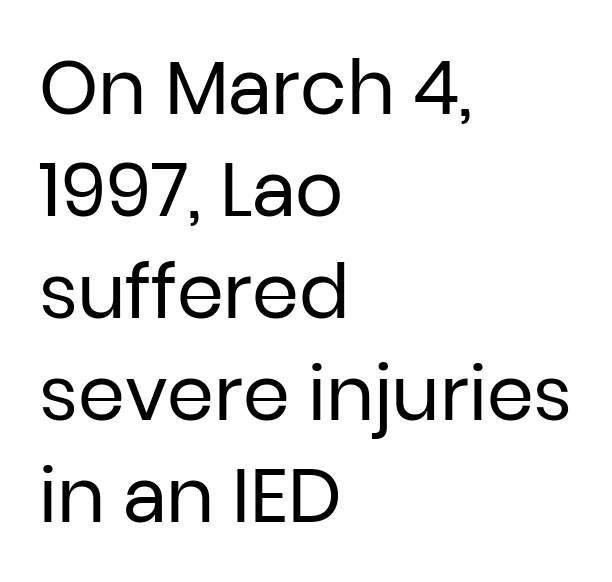
{"serif": "no", "italic": "no", "bold": "no", "weight": "regular", "width": "normal", "stroke_contrast": "low", "x_height": "medium", "monospaced": "no", "underline": "no", "align": "left", "line_spacing": "normal", "line_spacing_ratio": 1.36, "letter_spacing": "normal", "letter_spacing_em": 0.0, "glyph_px": 75}
